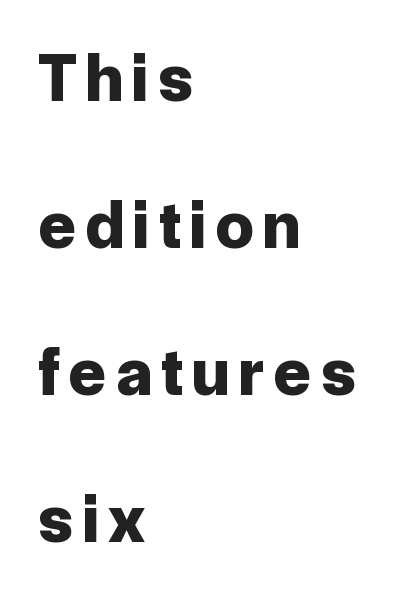
Q: Is the text bold? A: Yes.
Q: Is the text italic (slanted)? A: No, it is upright.
Q: Is the typeface a serif or a sans-serif typeface? A: Sans-serif.
Q: Is the text underlined? A: No.
Q: How is the paragraph aligned? A: Left-aligned.
Q: Is the spacing between lines tight, normal or loose? A: Loose.
Q: Width (condensed, normal, or wide)? A: Normal.
Q: Stroke contrast? A: Low.
Q: x-height? A: Medium.
Q: Monospaced? A: No.
